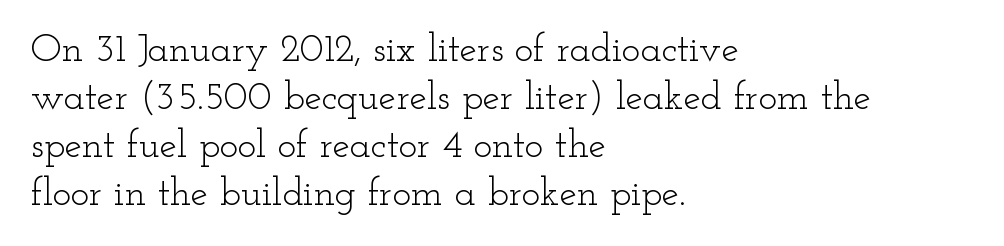
Q: Is the text bold? A: No.
Q: Is the text italic (slanted)? A: No, it is upright.
Q: Is the typeface a serif or a sans-serif typeface? A: Serif.
Q: Is the text underlined? A: No.
Q: How is the paragraph aligned? A: Left-aligned.
Q: Is the spacing between letters normal or unusually wide? A: Normal.
Q: Width (condensed, normal, or wide)? A: Wide.
Q: Stroke contrast? A: Low.
Q: x-height? A: Small.
Q: Monospaced? A: No.
